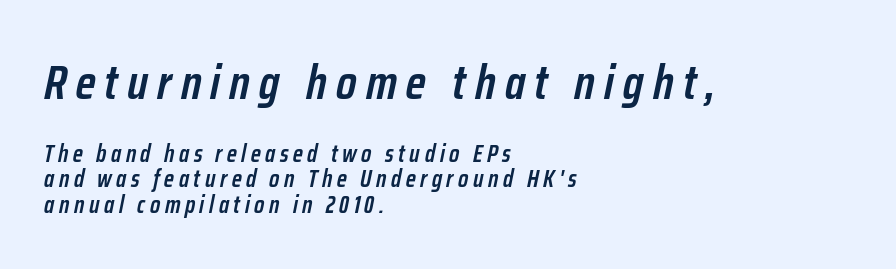
The text block is weighted toward the left margin, trailing off unevenly rightward. Interline gaps are noticeably narrow in this sample. The rendering applies a slant to the glyphs. In terms of weight, the rendering is demibold, just under bold.
